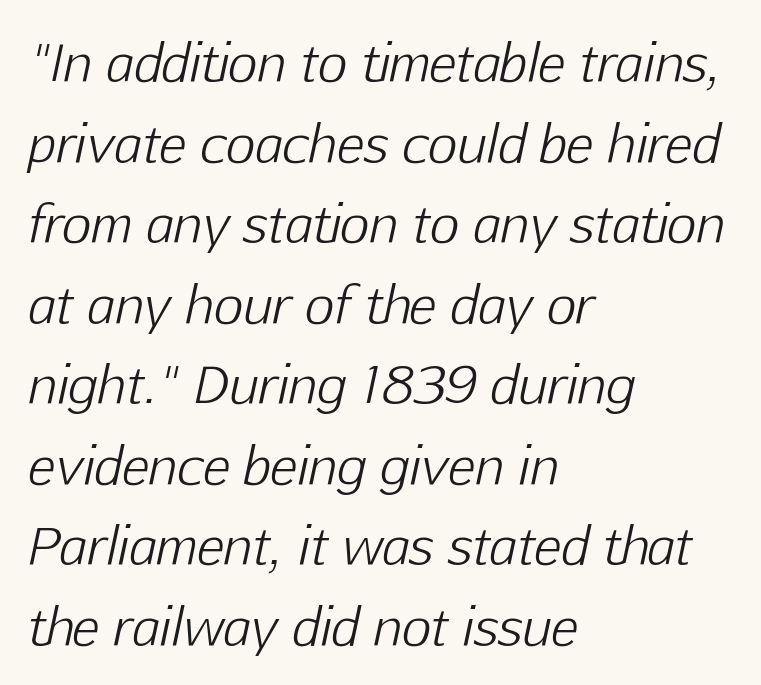
The image shows 51 px light type, italic (leaning right); set left-aligned, normal line spacing (1.58x), normal letter spacing, not underlined; low stroke contrast and a medium x-height.
